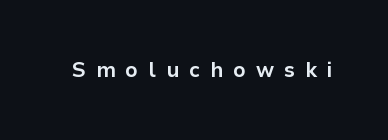
Q: Is the text bold? A: Yes.
Q: Is the text italic (slanted)? A: No, it is upright.
Q: Is the text underlined? A: No.
Q: Is the spacing between letters normal or unusually wide? A: Unusually wide.
